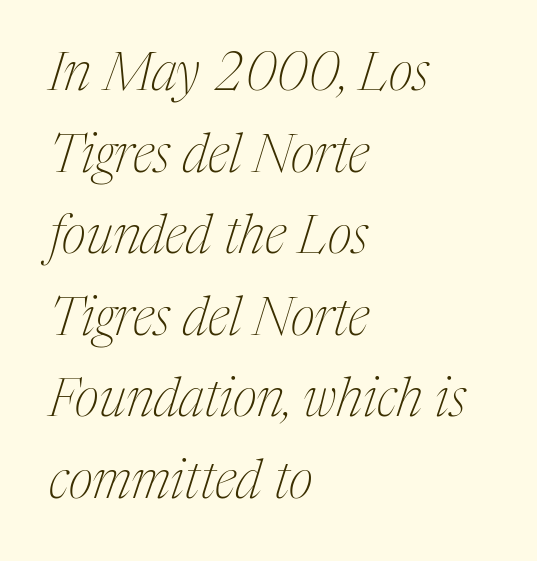
{"serif": "yes", "italic": "yes", "lean": "right", "slant_degrees": 17, "bold": "no", "weight": "thin", "width": "condensed", "stroke_contrast": "medium", "x_height": "medium", "monospaced": "no", "underline": "no", "align": "left", "line_spacing": "normal", "line_spacing_ratio": 1.54, "letter_spacing": "normal", "letter_spacing_em": 0.0, "glyph_px": 53}
